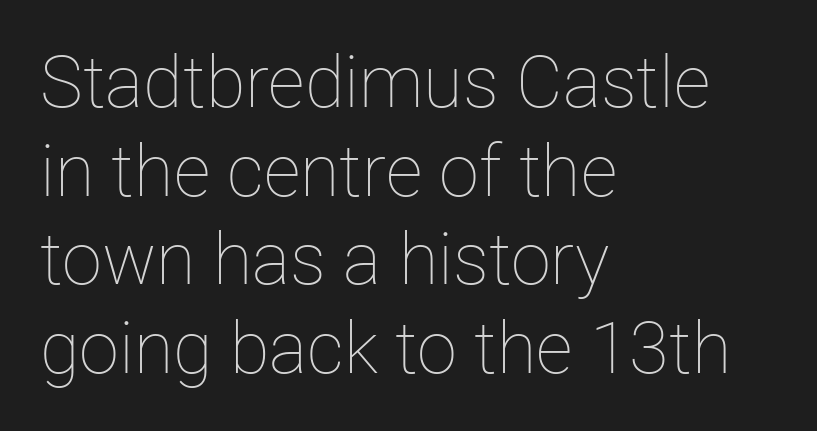
Letters rest on an invisible, unmarked baseline. Proportional: the letters do not fall into vertical columns. Observe the ordinary spacing: letters are neighbours, not strangers. Reading down the block, your eye returns to a fixed left position each line.
